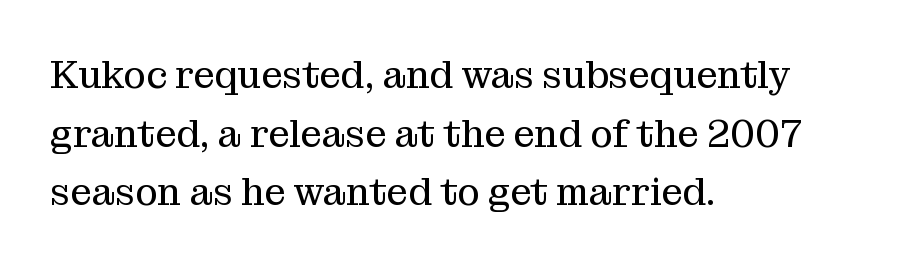
{"serif": "yes", "italic": "no", "bold": "no", "weight": "regular", "width": "normal", "stroke_contrast": "medium", "x_height": "medium", "monospaced": "no", "underline": "no", "align": "left", "line_spacing": "normal", "line_spacing_ratio": 1.54, "letter_spacing": "normal", "letter_spacing_em": 0.0, "glyph_px": 38}
